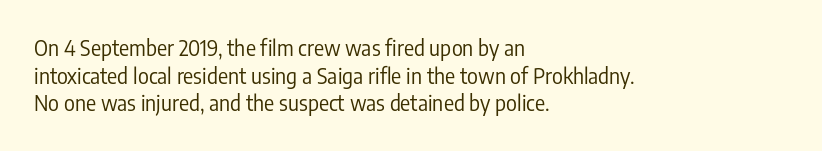
The image shows 21 px text type, upright; set left-aligned, normal line spacing (1.32x), normal letter spacing, not underlined.
